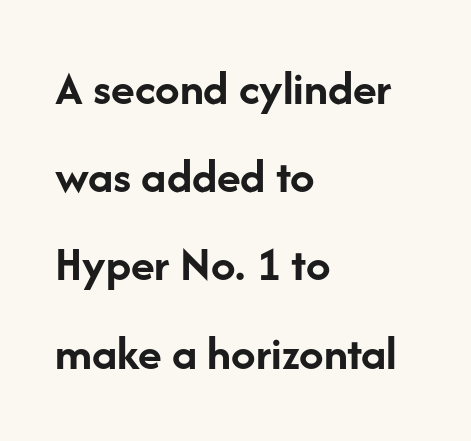
The image shows 49 px semibold sans-serif type, upright; set left-aligned, line spacing 1.8x, normal letter spacing, not underlined; low stroke contrast and a medium x-height.
